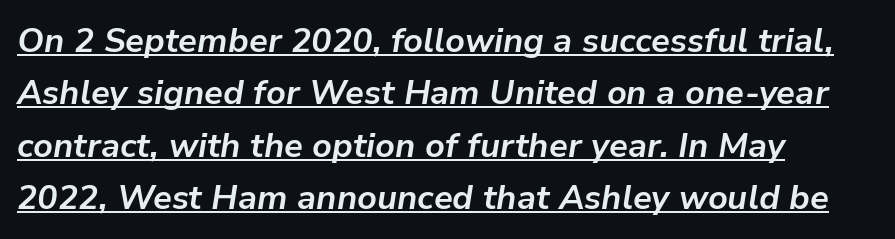
Q: Is the text bold? A: Yes.
Q: Is the text italic (slanted)? A: Yes, it leans right by about 9 degrees.
Q: Is the text underlined? A: Yes.
Q: How is the paragraph aligned? A: Left-aligned.
Q: Is the spacing between letters normal or unusually wide? A: Normal.
Q: Is the spacing between lines tight, normal or loose? A: Normal.
Q: Width (condensed, normal, or wide)? A: Normal.
Q: Stroke contrast? A: Low.
Q: x-height? A: Medium.
Q: Monospaced? A: No.
